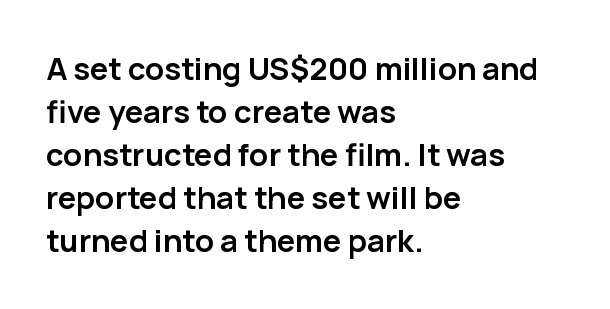
Q: Is the text bold? A: Yes.
Q: Is the text italic (slanted)? A: No, it is upright.
Q: Is the typeface a serif or a sans-serif typeface? A: Sans-serif.
Q: Is the text underlined? A: No.
Q: How is the paragraph aligned? A: Left-aligned.
Q: Is the spacing between letters normal or unusually wide? A: Normal.
Q: Is the spacing between lines tight, normal or loose? A: Normal.
Q: Width (condensed, normal, or wide)? A: Normal.
Q: Stroke contrast? A: Low.
Q: x-height? A: Medium.
Q: Monospaced? A: No.
